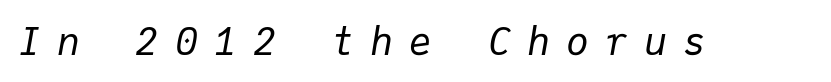
Q: Is the text bold? A: No.
Q: Is the text italic (slanted)? A: Yes, it leans right by about 9 degrees.
Q: Is the text underlined? A: No.
Q: Is the spacing between letters normal or unusually wide? A: Unusually wide.
Q: Width (condensed, normal, or wide)? A: Normal.
Q: Stroke contrast? A: Low.
Q: x-height? A: Medium.
Q: Monospaced? A: Yes.
